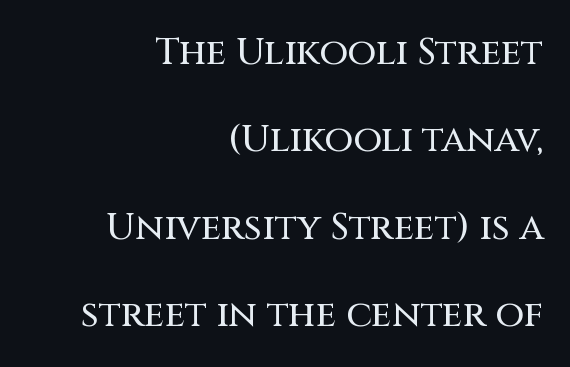
The image shows 37 px sans-serif type, upright; set right-aligned, loose line spacing (2.36x), normal letter spacing, not underlined; medium stroke contrast and a large x-height.
